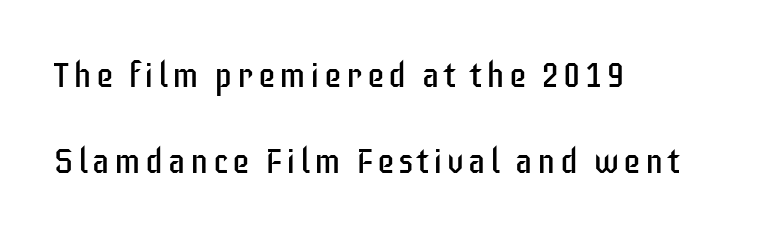
Whoever set this chose breathing room over compactness in the vertical rhythm. The typesetting does not lean heavy: it is not bold. The foot of each line stays bare and open. Posture: vertical. A typesetter would call this proportional, since set widths differ per character. Unlike a traditional serif, this face leaves its strokes unadorned.
